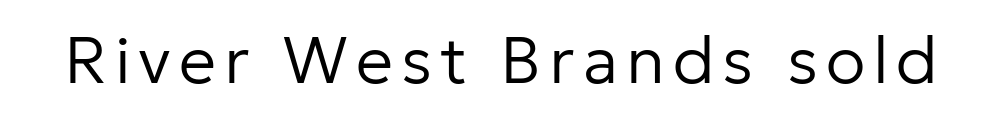
These lines were composed using upright roman letters. Each letter keeps its own natural width here, so spacing adapts to shape. Check where the strokes stop: nothing finishes them off — pure sans. These glyphs show unthickened strokes, regular width or finer. The strip under each line holds only bare page.
